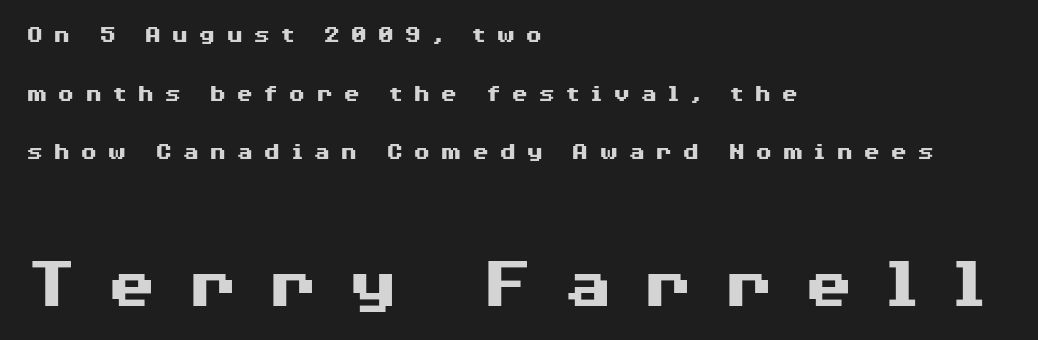
The image shows 74 px heavy, wide sans-serif type, upright; set left-aligned, loose line spacing (2.35x), unusually wide letter spacing (+0.39 em), not underlined; the second (bottom) block is 2.96x larger; medium stroke contrast and a medium x-height.
